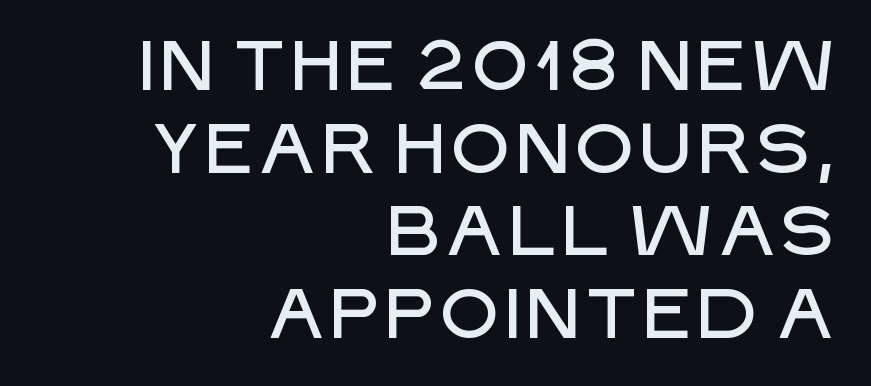
The image shows 70 px sans-serif type, upright; set right-aligned, line spacing 1.18x, normal letter spacing, not underlined; low stroke contrast and a large x-height.
